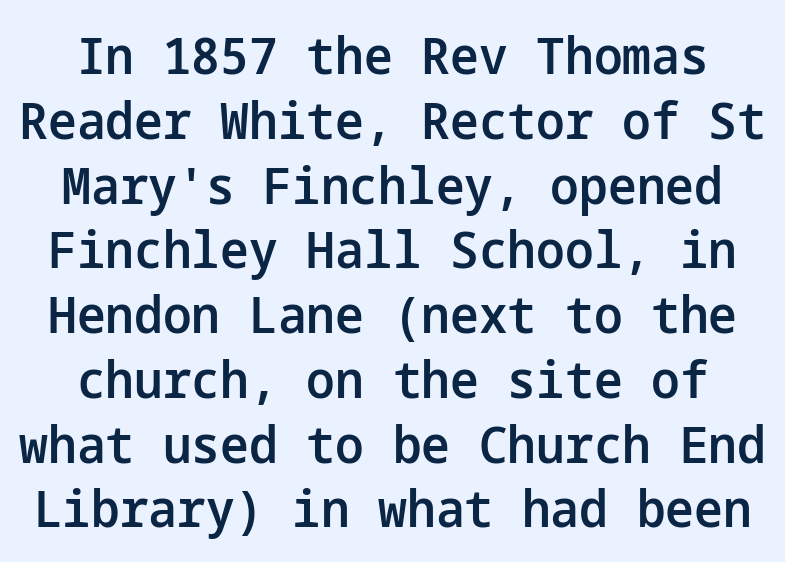
The image shows 51 px semibold sans-serif type, upright; set centered, normal line spacing (1.27x), normal letter spacing, not underlined; low stroke contrast and a medium x-height.
